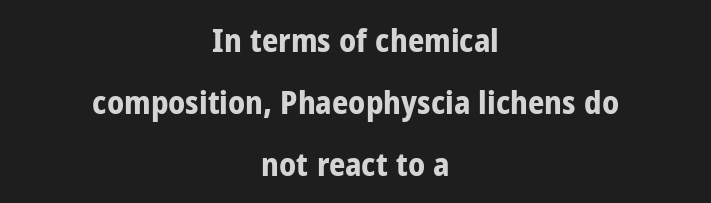
Notice how thick the strokes are: this is what a full bold looks like. Think of a printed novel: that variable character pitch is what you see here. Leading: increased. The letterforms sit shoulder to shoulder at normal distance. The lettering stays uniformly vertical, giving the passage a roman look.
